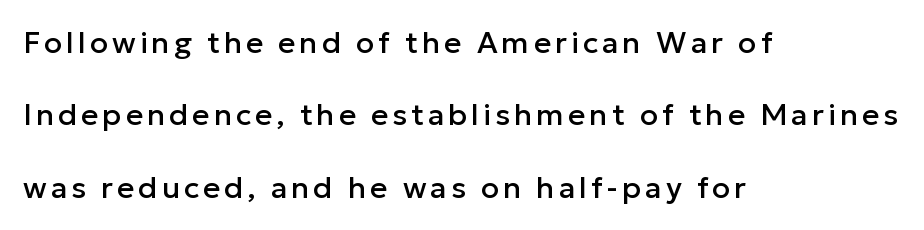
The image shows 30 px sans-serif type, upright; set left-aligned, loose line spacing (2.41x), not underlined; low stroke contrast and a medium x-height.
